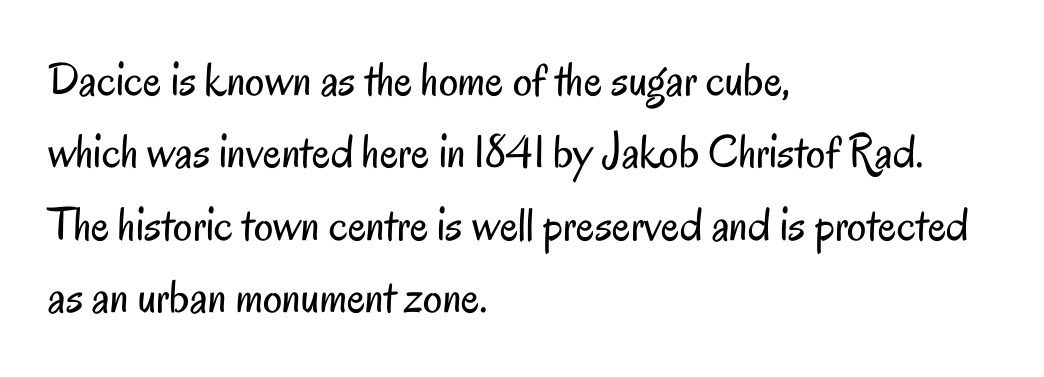
{"serif": "no", "italic": "no", "bold": "no", "weight": "regular", "width": "condensed", "stroke_contrast": "low", "x_height": "small", "monospaced": "no", "underline": "no", "align": "left", "line_spacing": "normal", "line_spacing_ratio": 1.51, "letter_spacing": "normal", "letter_spacing_em": 0.0, "glyph_px": 48}
